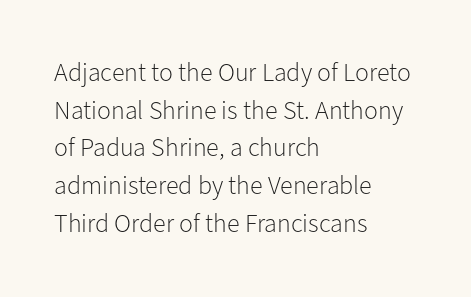
The image shows 26 px text type, upright; set left-aligned, normal line spacing (1.45x), normal letter spacing, not underlined.
